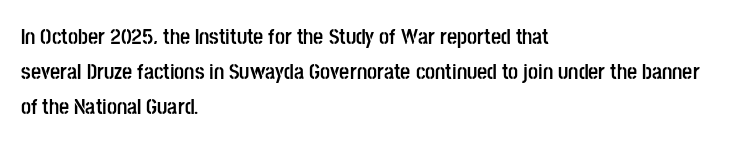
The image shows 22 px bold type, upright; set left-aligned, normal line spacing (1.59x), normal letter spacing, not underlined.
